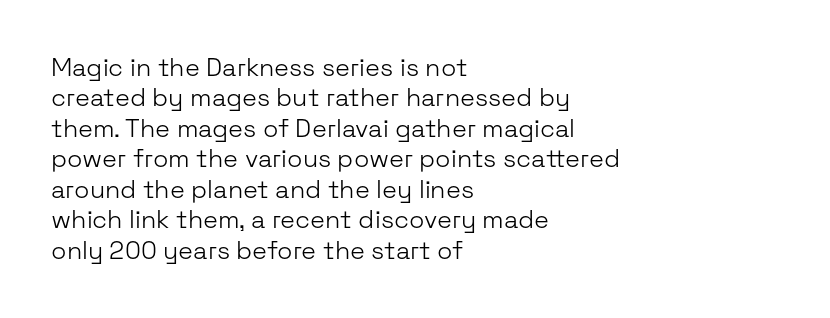
Nope, not italic — everything's standing straight. Only glyphs here, with clear space below each row. Leftover space on each line is placed entirely after the last word. The gaps between neighbouring characters are ordinary and unremarkable. A light-to-regular cut is what we see here.
